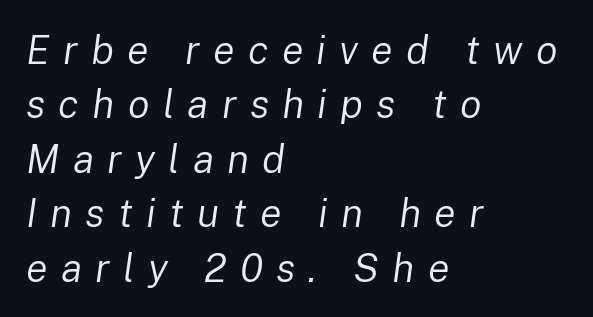
If you drew a ruler down the left edge, every line would touch it. Baseline-to-baseline distance is the conventional proportion of letter height. Stroke thickness stays within the range of a standard reading face or lighter. Beneath every word, the page is bare. Here the glyphs are tracked loosely, breaking word shapes into spaced letters.
